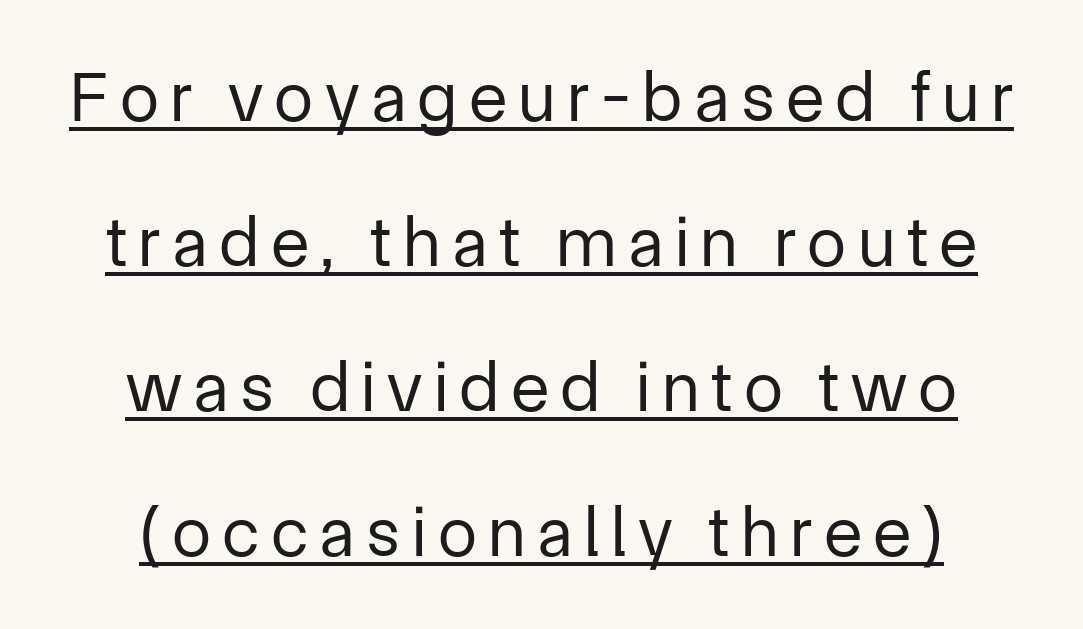
The image shows 71 px regular-weight sans-serif type, upright; set loose line spacing (2.04x), underlined; low stroke contrast and a medium x-height.
